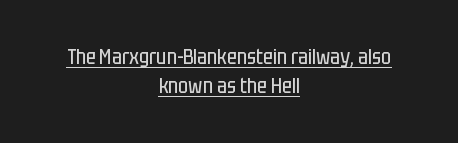
{"italic": "no", "bold": "no", "underline": "yes", "align": "center", "line_spacing": "normal", "line_spacing_ratio": 1.37, "letter_spacing": "normal", "letter_spacing_em": 0.0, "glyph_px": 21}
